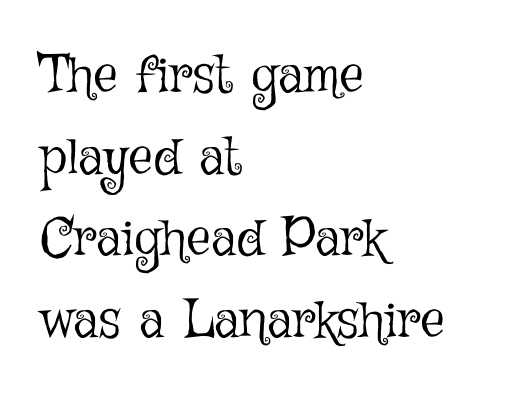
Descenders hang freely into open space. Note the varied advance widths — an 'i' is clearly narrower than an 'm'. Weight: in the light-to-regular range. Compared with a centered layout, this one pins lines to the left instead.
